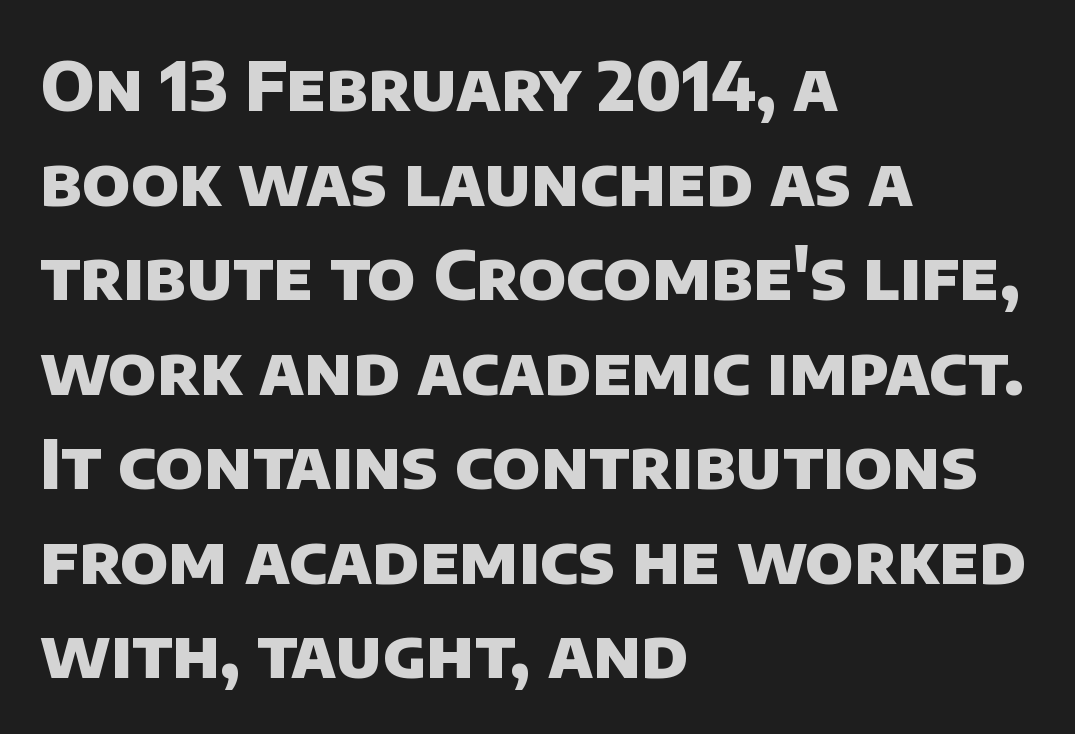
The image shows 68 px heavy sans-serif type; set left-aligned, normal line spacing (1.39x), normal letter spacing, not underlined; low stroke contrast and a large x-height.
